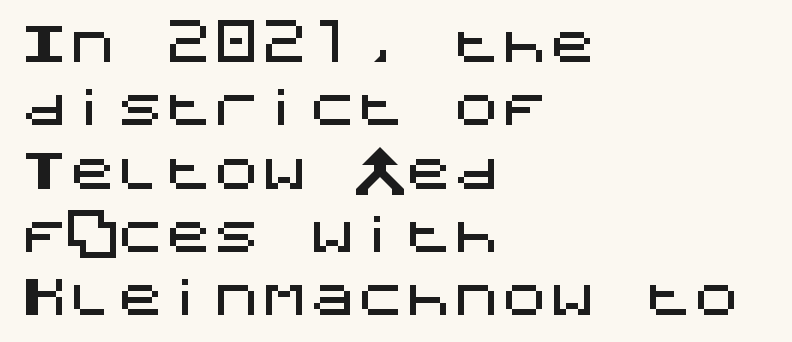
Default kerning and tracking; the words read as compact shapes. The space beneath each line is pristine and unruled. You can tell from the bare stems that sans-serif type was used. Honestly, the row spacing looks completely unremarkable. Where is the straight margin? On the left.
